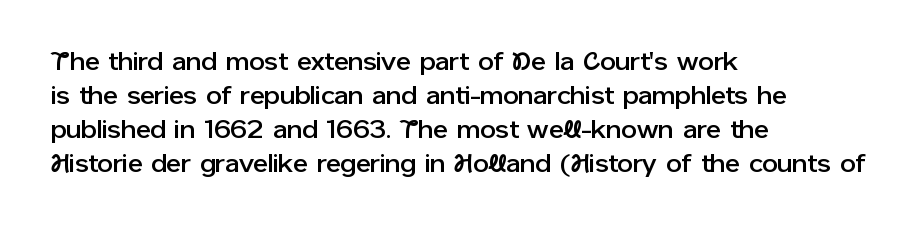
These lines were composed using upright roman letters. Line beginnings align vertically; line endings do not. Quick note: underline off. Nobody touched the tracking dial on this one. Leading matches the norm, producing a regular column.
